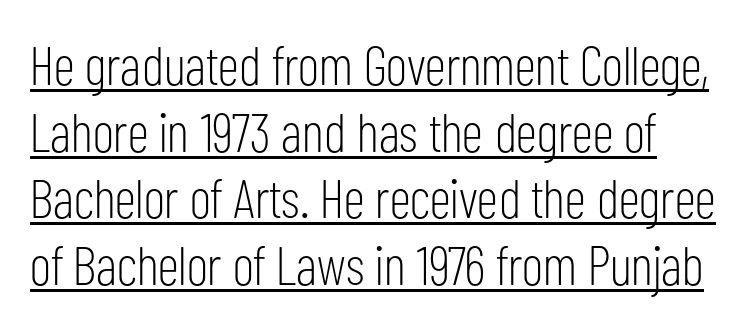
{"serif": "no", "italic": "no", "bold": "no", "weight": "light", "width": "condensed", "stroke_contrast": "low", "x_height": "medium", "monospaced": "no", "underline": "yes", "line_spacing_ratio": 1.21, "letter_spacing": "normal", "letter_spacing_em": 0.0, "glyph_px": 55}
